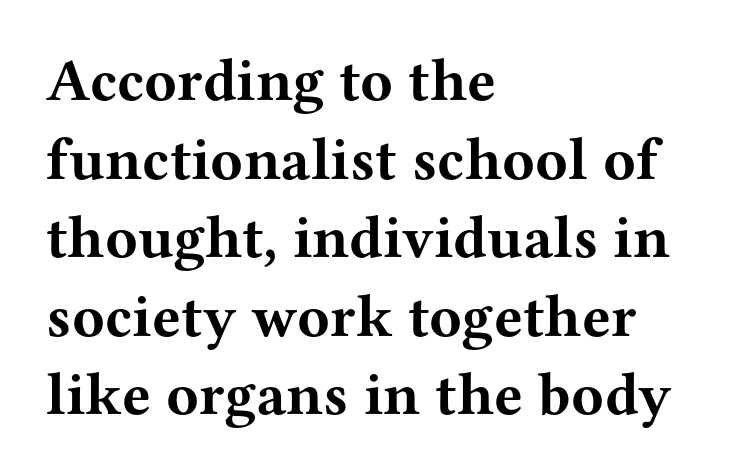
Q: Is the text bold? A: Yes.
Q: Is the text italic (slanted)? A: No, it is upright.
Q: Is the typeface a serif or a sans-serif typeface? A: Serif.
Q: Is the text underlined? A: No.
Q: How is the paragraph aligned? A: Left-aligned.
Q: Is the spacing between letters normal or unusually wide? A: Normal.
Q: Is the spacing between lines tight, normal or loose? A: Normal.
Q: Width (condensed, normal, or wide)? A: Wide.
Q: Stroke contrast? A: Medium.
Q: x-height? A: Medium.
Q: Monospaced? A: No.
